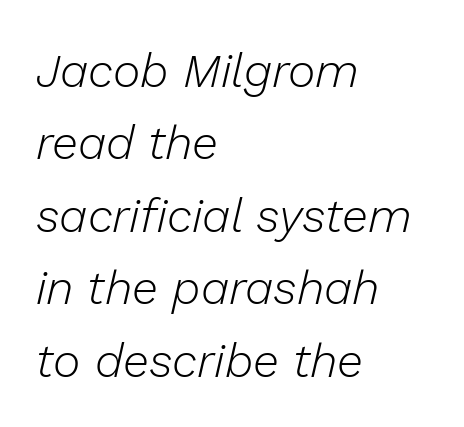
The text block is weighted toward the left margin, trailing off unevenly rightward. The gap between lines stays unmarked. This is oblique type, the kind used for emphasis or titles. Each stroke keeps to a modest, everyday thickness or less. The designer left line spacing at the default.
